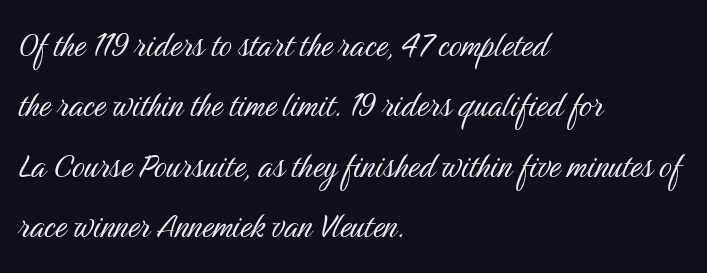
Q: Is the text bold? A: No.
Q: Is the text italic (slanted)? A: Yes.
Q: Is the typeface a serif or a sans-serif typeface? A: Sans-serif.
Q: Is the text underlined? A: No.
Q: How is the paragraph aligned? A: Left-aligned.
Q: Is the spacing between letters normal or unusually wide? A: Normal.
Q: Is the spacing between lines tight, normal or loose? A: Normal.
Q: Width (condensed, normal, or wide)? A: Condensed.
Q: Stroke contrast? A: Medium.
Q: x-height? A: Medium.
Q: Monospaced? A: No.
